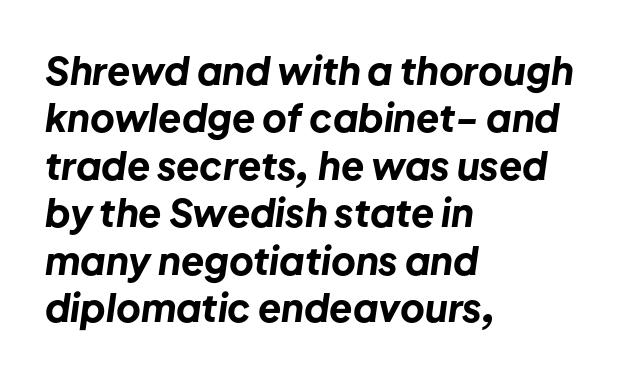
The letterforms sit shoulder to shoulder at normal distance. This sample has the flowing, uneven cadence of proportional lettering. Anything drawn beneath the words? Only blank space. Typesetter's note: full bold, strokes at maximum text heaviness. An italicized treatment has been applied to the whole sample. These lines stack with their left ends in a neat column.
